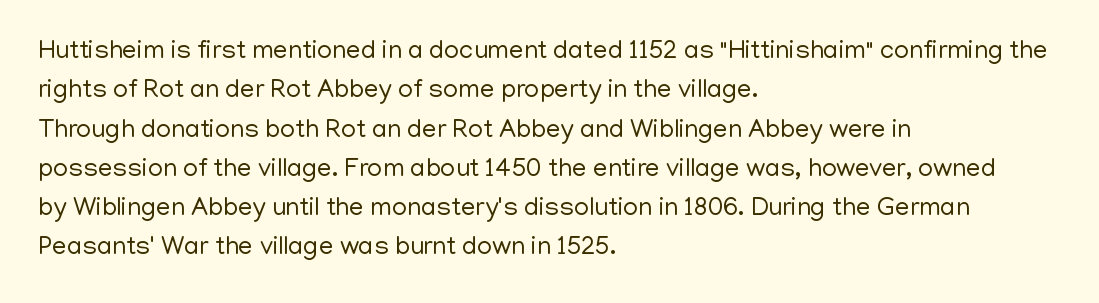
The image shows 26 px text type, upright; set left-aligned, normal line spacing (1.51x), normal letter spacing, not underlined.
